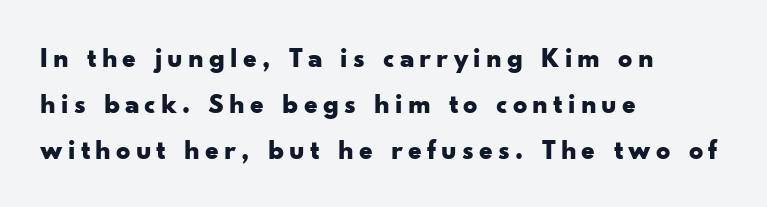
{"serif": "no", "italic": "no", "bold": "yes", "weight": "bold", "width": "wide", "stroke_contrast": "low", "x_height": "small", "monospaced": "no", "underline": "no", "align": "left", "line_spacing": "normal", "line_spacing_ratio": 1.65, "glyph_px": 28}
